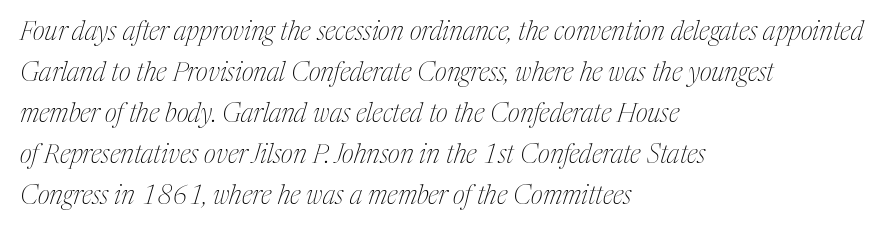
The image shows 26 px text type, italic (leaning right); set left-aligned, normal line spacing (1.58x), normal letter spacing, not underlined.
